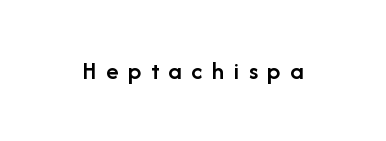
The image shows 26 px text type, upright; set unusually wide letter spacing (+0.36 em), not underlined.
